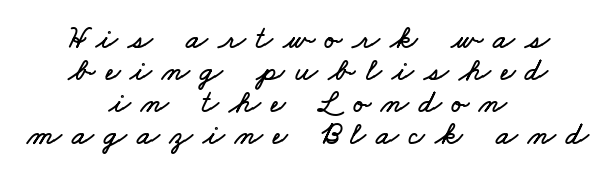
The image shows 32 px wide type; set centered, tight line spacing (1.0x), unusually wide letter spacing (+0.32 em), not underlined; low stroke contrast and a small x-height.
